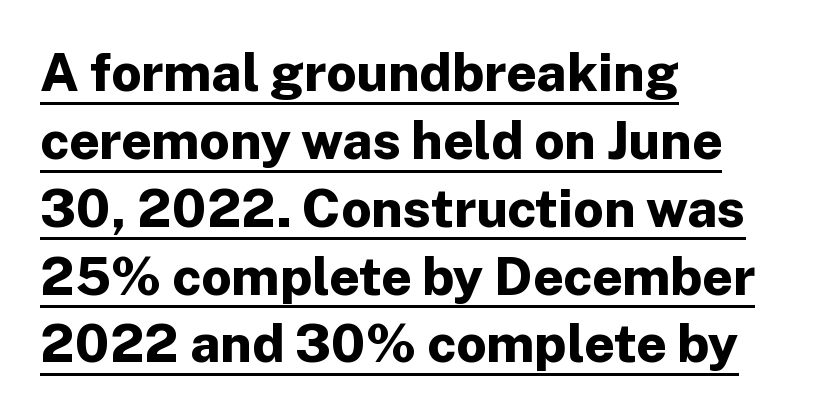
Q: Is the text bold? A: Yes.
Q: Is the text italic (slanted)? A: No, it is upright.
Q: Is the typeface a serif or a sans-serif typeface? A: Sans-serif.
Q: Is the text underlined? A: Yes.
Q: How is the paragraph aligned? A: Left-aligned.
Q: Is the spacing between letters normal or unusually wide? A: Normal.
Q: Is the spacing between lines tight, normal or loose? A: Normal.
Q: Width (condensed, normal, or wide)? A: Normal.
Q: Stroke contrast? A: Low.
Q: x-height? A: Medium.
Q: Monospaced? A: No.
